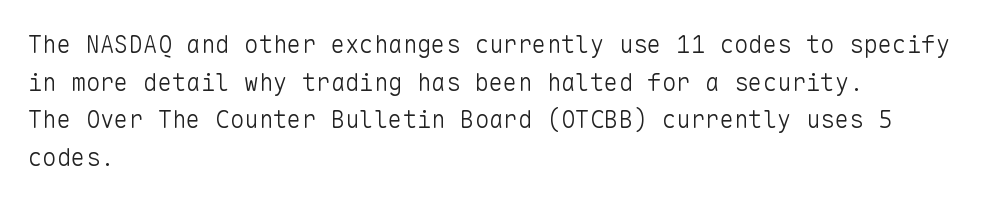
The setting favours the left margin, as ordinary paragraphs usually do. The face looks like a standard text weight, possibly lighter. Each row of text sits above clean, open space. Posture: straight, roman, zero tilt.
